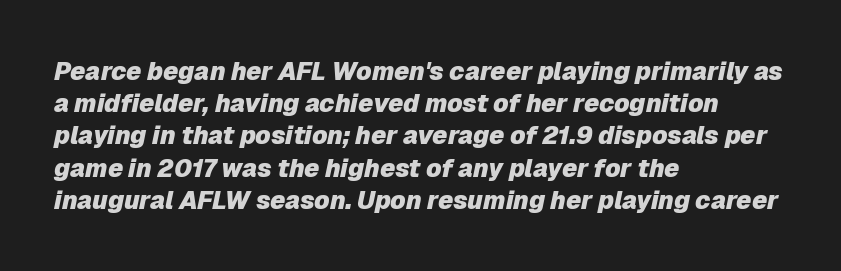
Q: Is the text bold? A: Yes.
Q: Is the text italic (slanted)? A: Yes, it leans right by about 12 degrees.
Q: Is the text underlined? A: No.
Q: How is the paragraph aligned? A: Left-aligned.
Q: Is the spacing between letters normal or unusually wide? A: Normal.
Q: Is the spacing between lines tight, normal or loose? A: Normal.
